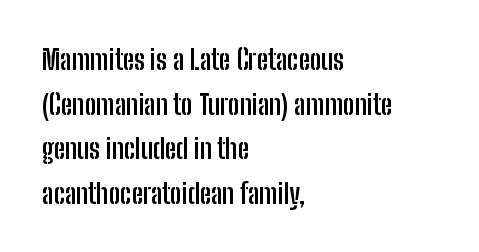
The image shows 28 px semibold, condensed sans-serif type, upright; set left-aligned, normal line spacing (1.59x), normal letter spacing, not underlined; low stroke contrast and a medium x-height.
